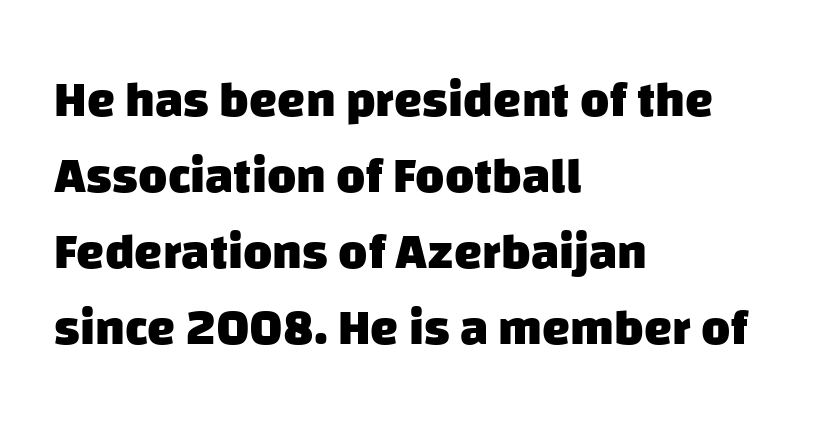
Layout note: lines flush left. Caption: standard tracking, unaltered. Spacing verdict: proportional, widths tailored to each character. Font category for this specimen: sans-serif.
